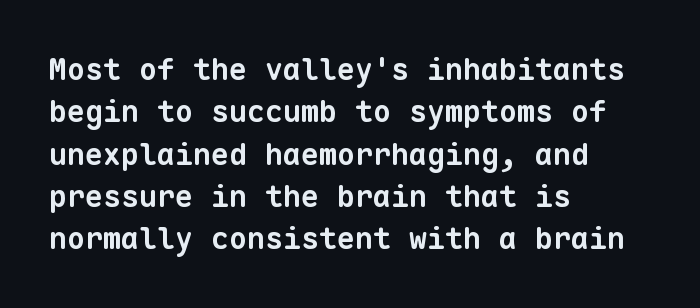
{"serif": "no", "bold": "yes", "weight": "bold", "width": "normal", "stroke_contrast": "low", "x_height": "medium", "monospaced": "yes", "underline": "no", "align": "left", "line_spacing": "normal", "line_spacing_ratio": 1.41, "letter_spacing": "normal", "letter_spacing_em": 0.0, "glyph_px": 30}
